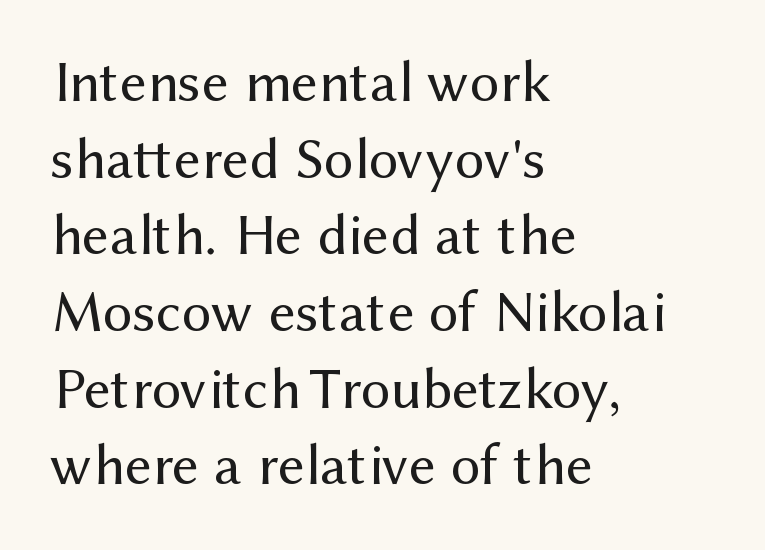
{"serif": "no", "italic": "no", "bold": "no", "weight": "regular", "width": "normal", "stroke_contrast": "medium", "x_height": "medium", "monospaced": "no", "underline": "no", "align": "left", "line_spacing": "normal", "line_spacing_ratio": 1.3, "letter_spacing": "normal", "letter_spacing_em": 0.0, "glyph_px": 59}
